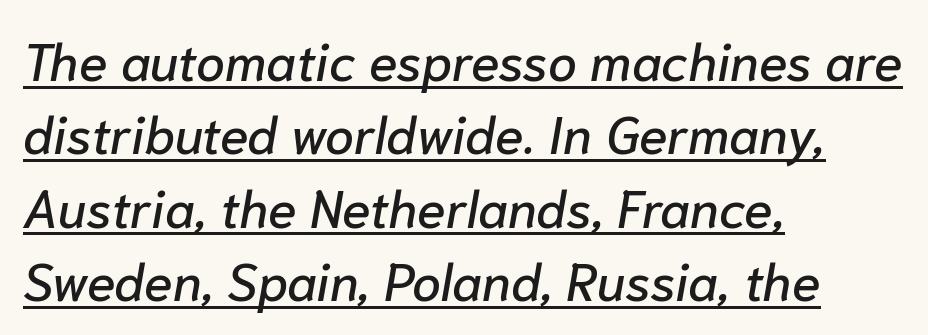
The rendering applies a slant to the glyphs. Varying glyph widths throughout — classic text-font behaviour. Is there an underline? Yes — a line sits under the letters. Does the copy run flush right? No — it runs flush left.
